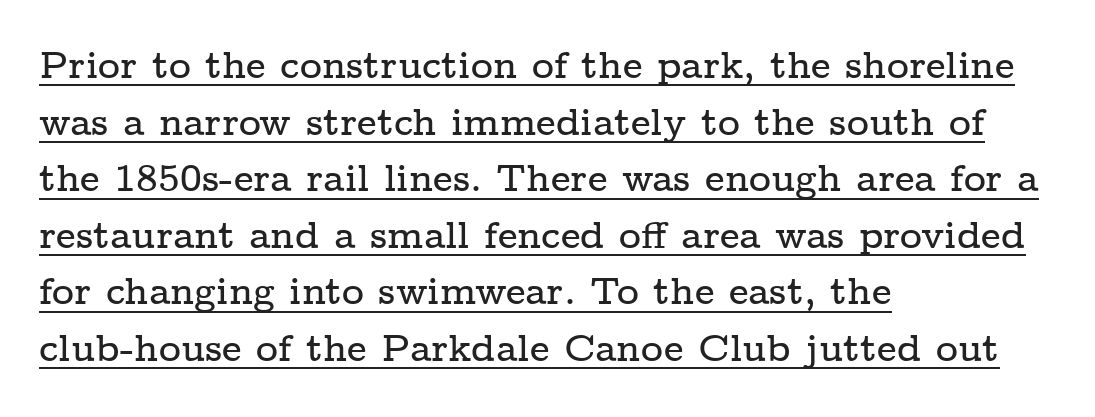
{"serif": "yes", "italic": "no", "width": "wide", "stroke_contrast": "low", "x_height": "medium", "monospaced": "no", "underline": "yes", "align": "left", "line_spacing": "normal", "line_spacing_ratio": 1.49, "letter_spacing": "normal", "letter_spacing_em": 0.0, "glyph_px": 38}
